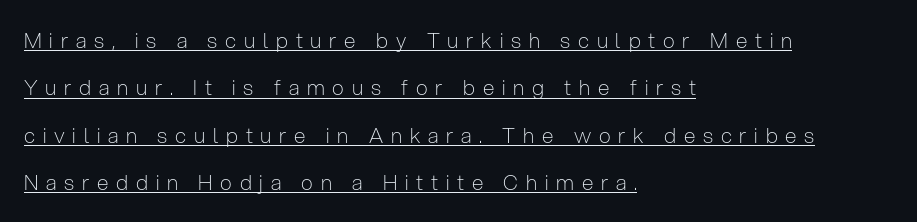
The horizontal fit of the characters is loose and conspicuously gappy. Underline: present. The strokes carry an ordinary text weight at most. The type sits square on the baseline with zero lean. Casual observation: everything's shoved over to the left.
